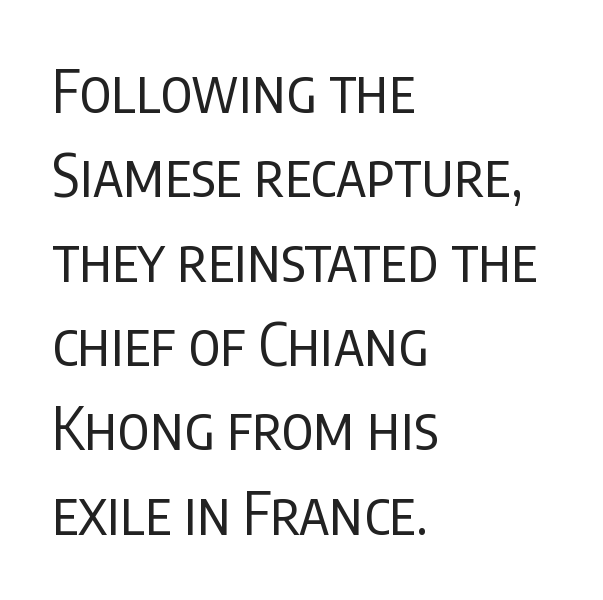
Type without underlining. In terms of letterspacing, this is plain default setting. Think of a printed novel: that variable character pitch is what you see here. The characters are drawn with everyday or finer stroke widths. Typographically, this falls in the sans-serif category.
